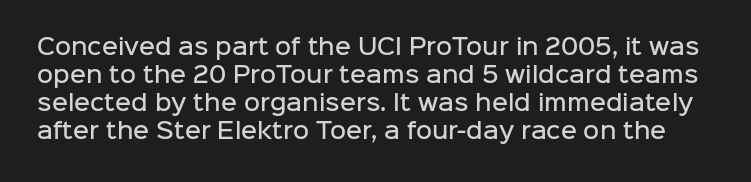
The image shows 22 px text type, upright; set normal line spacing (1.28x), normal letter spacing, not underlined.
